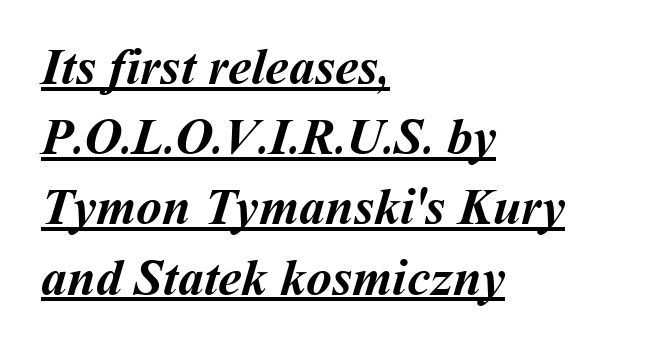
The image shows 52 px semibold type; set left-aligned, normal line spacing (1.35x), normal letter spacing, underlined; medium stroke contrast and a medium x-height.
